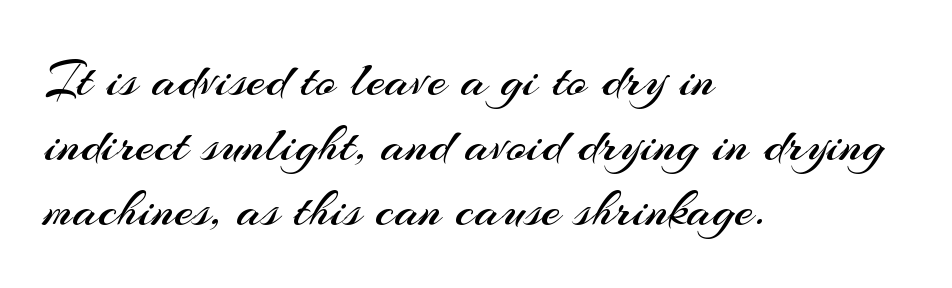
The image shows 54 px regular-weight sans-serif type; set left-aligned, line spacing 1.2x, normal letter spacing, not underlined; medium stroke contrast and a small x-height.
